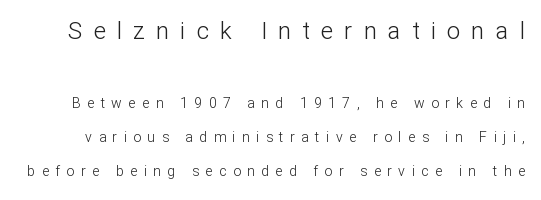
{"italic": "no", "bold": "no", "underline": "no", "line_spacing": "loose", "line_spacing_ratio": 2.44, "letter_spacing": "wide", "letter_spacing_em": 0.46, "larger_block": "first", "size_ratio": 1.71, "glyph_px": 24}
